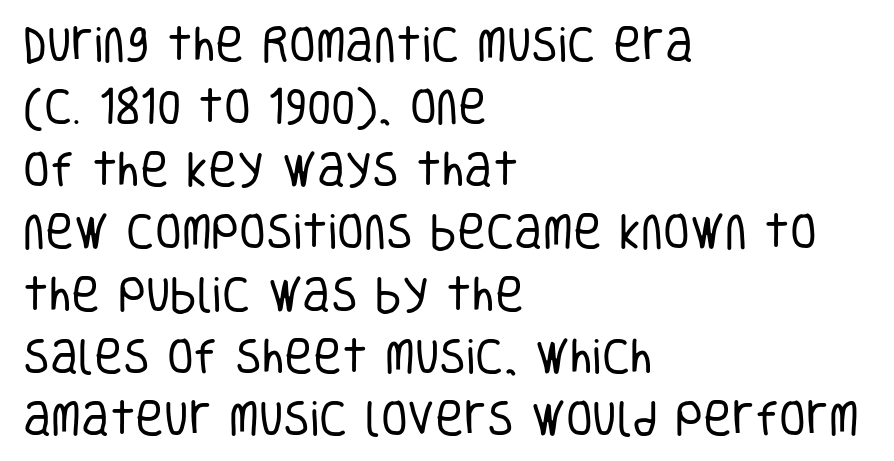
Q: Is the text bold? A: No.
Q: Is the text italic (slanted)? A: No, it is upright.
Q: Is the typeface a serif or a sans-serif typeface? A: Sans-serif.
Q: Is the text underlined? A: No.
Q: How is the paragraph aligned? A: Left-aligned.
Q: Is the spacing between letters normal or unusually wide? A: Normal.
Q: Is the spacing between lines tight, normal or loose? A: Normal.
Q: Width (condensed, normal, or wide)? A: Condensed.
Q: Stroke contrast? A: Low.
Q: x-height? A: Large.
Q: Monospaced? A: No.
